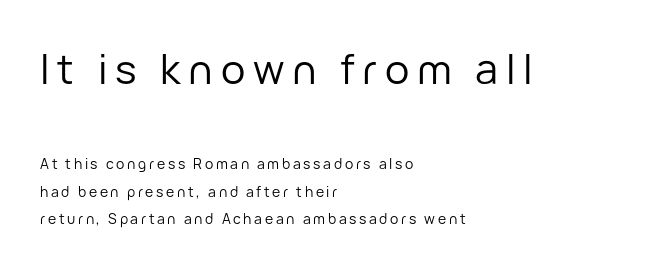
{"serif": "no", "italic": "no", "bold": "no", "weight": "regular", "width": "normal", "stroke_contrast": "low", "x_height": "medium", "monospaced": "no", "underline": "no", "align": "left", "line_spacing": "loose", "line_spacing_ratio": 1.98, "larger_block": "first", "size_ratio": 2.93, "glyph_px": 41}
